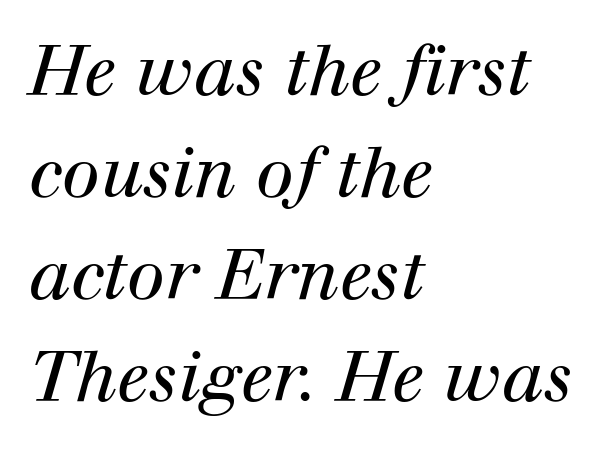
Q: Is the text bold? A: No.
Q: Is the text italic (slanted)? A: Yes, it leans right by about 12 degrees.
Q: Is the typeface a serif or a sans-serif typeface? A: Serif.
Q: Is the text underlined? A: No.
Q: How is the paragraph aligned? A: Left-aligned.
Q: Is the spacing between letters normal or unusually wide? A: Normal.
Q: Is the spacing between lines tight, normal or loose? A: Normal.
Q: Width (condensed, normal, or wide)? A: Normal.
Q: Stroke contrast? A: High.
Q: x-height? A: Medium.
Q: Monospaced? A: No.
